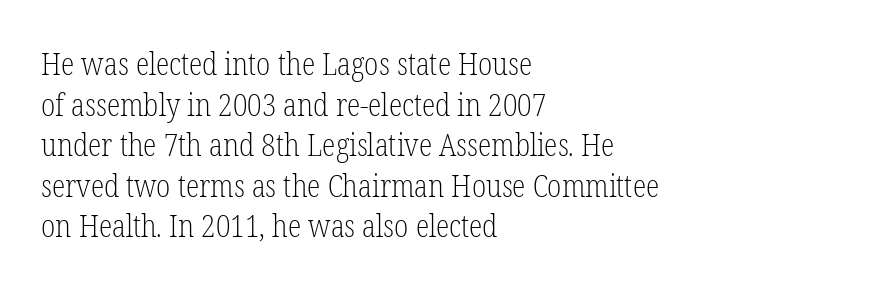
The image shows 31 px light, condensed serif type, upright; set left-aligned, normal line spacing (1.31x), normal letter spacing, not underlined; low stroke contrast and a medium x-height.
